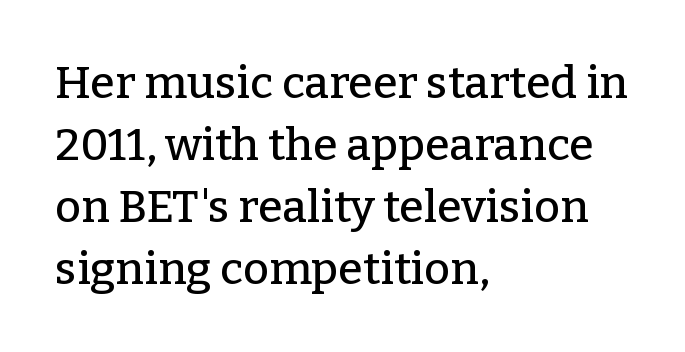
What kind of face is this? One with serifs. The type is set solid horizontally, with unmodified tracking. Notice how the passage keeps a crisp vertical edge on the left only. Check the space under the baseline: it is left empty.
